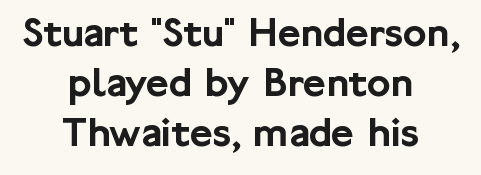
Rows of type sit shoulder to shoulder in the vertical direction. The tracking reads as untouched default to a designer's eye. This sample is center-justified, so both line endings float freely. Posture: straight, roman, zero tilt.
